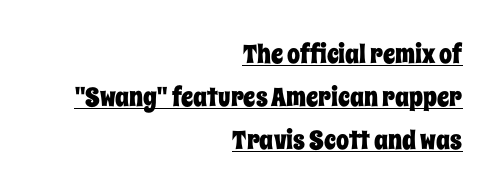
{"italic": "no", "underline": "yes", "align": "right", "line_spacing": "normal", "line_spacing_ratio": 1.65, "letter_spacing": "normal", "letter_spacing_em": 0.0, "glyph_px": 26}
